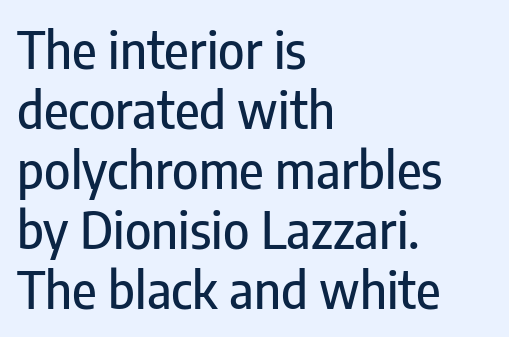
The image shows 50 px condensed sans-serif type, upright; set left-aligned, line spacing 1.2x, normal letter spacing, not underlined; low stroke contrast and a medium x-height.
